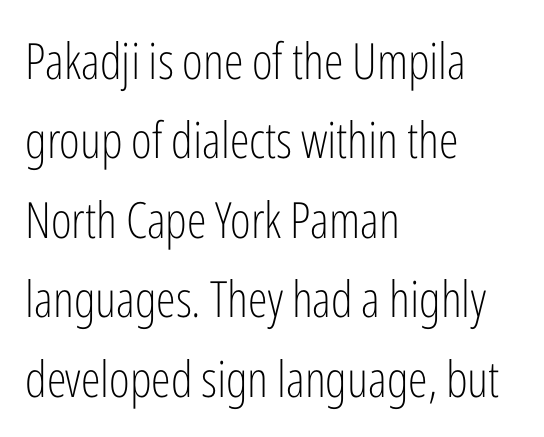
The image shows 50 px light, condensed sans-serif type, upright; set left-aligned, normal line spacing (1.59x), normal letter spacing, not underlined; low stroke contrast and a medium x-height.
